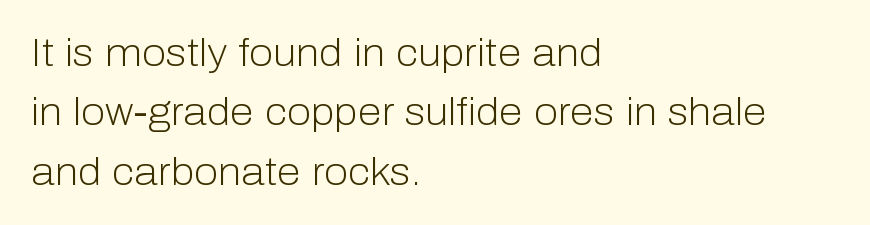
{"serif": "no", "italic": "no", "bold": "no", "weight": "light", "width": "normal", "stroke_contrast": "low", "x_height": "medium", "monospaced": "no", "underline": "no", "align": "left", "line_spacing": "normal", "line_spacing_ratio": 1.52, "letter_spacing": "normal", "letter_spacing_em": 0.0, "glyph_px": 39}
